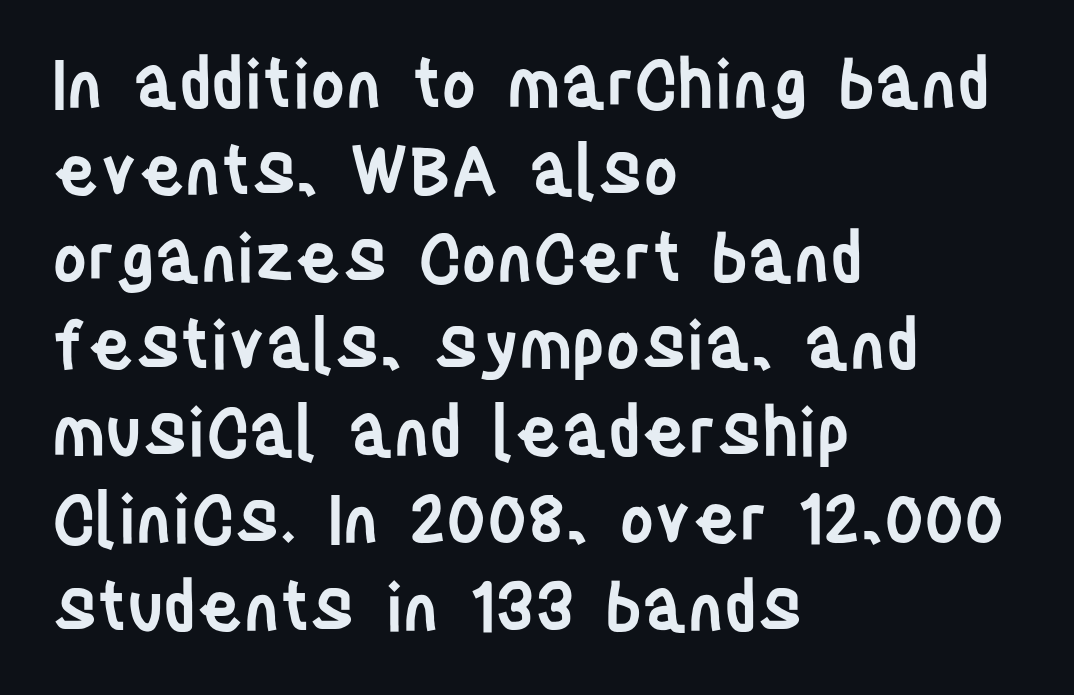
Q: Is the text bold? A: Semi-bold.
Q: Is the text italic (slanted)? A: No, it is upright.
Q: Is the typeface a serif or a sans-serif typeface? A: Sans-serif.
Q: Is the text underlined? A: No.
Q: How is the paragraph aligned? A: Left-aligned.
Q: Is the spacing between letters normal or unusually wide? A: Normal.
Q: Is the spacing between lines tight, normal or loose? A: Normal.
Q: Width (condensed, normal, or wide)? A: Condensed.
Q: Stroke contrast? A: Low.
Q: x-height? A: Large.
Q: Monospaced? A: No.
